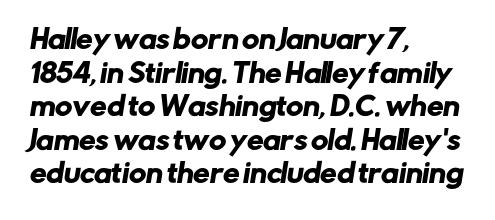
Q: Is the text underlined? A: No.
Q: How is the paragraph aligned? A: Left-aligned.
Q: Is the spacing between letters normal or unusually wide? A: Normal.
Q: Is the spacing between lines tight, normal or loose? A: Normal.
